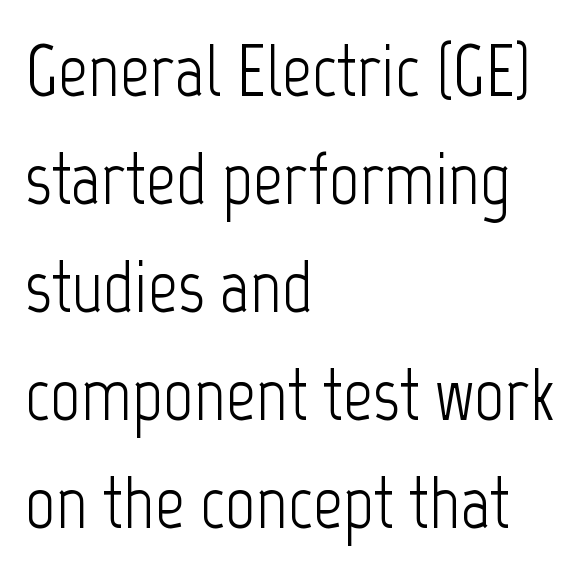
Q: Is the text bold? A: No.
Q: Is the text italic (slanted)? A: No, it is upright.
Q: Is the typeface a serif or a sans-serif typeface? A: Sans-serif.
Q: Is the text underlined? A: No.
Q: How is the paragraph aligned? A: Left-aligned.
Q: Is the spacing between letters normal or unusually wide? A: Normal.
Q: Is the spacing between lines tight, normal or loose? A: Normal.
Q: Width (condensed, normal, or wide)? A: Condensed.
Q: Stroke contrast? A: Low.
Q: x-height? A: Medium.
Q: Monospaced? A: No.
